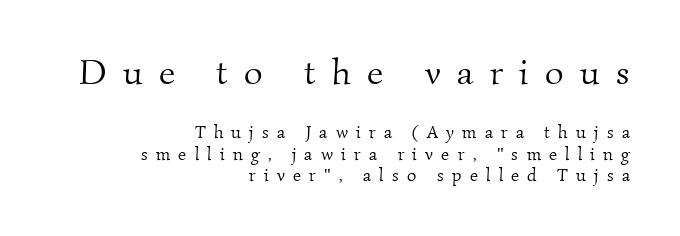
Q: Is the text bold? A: No.
Q: Is the typeface a serif or a sans-serif typeface? A: Serif.
Q: Is the text underlined? A: No.
Q: How is the paragraph aligned? A: Right-aligned.
Q: Is the spacing between letters normal or unusually wide? A: Unusually wide.
Q: Which block of text is set in a larger size, the first (top) or the second (bottom)? A: The first (top) one.
Q: Width (condensed, normal, or wide)? A: Normal.
Q: Stroke contrast? A: Medium.
Q: x-height? A: Small.
Q: Monospaced? A: No.
